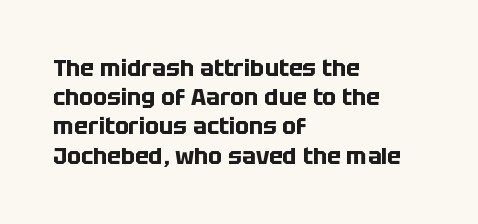
Is the block centered? No — it sits flush against the left margin. Strong, thick strokes mark this as bold type. Plain, unruled lines of type. Nothing unusual about the tracking: characters are spaced as the font intends. When letters stand straight like this, we call the style roman or upright. One glance says typical: line gaps are just what's usual.
